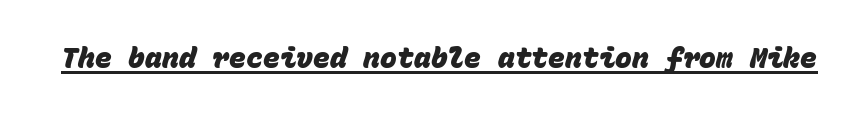
{"serif": "no", "bold": "yes", "weight": "heavy", "width": "normal", "stroke_contrast": "low", "x_height": "large", "monospaced": "yes", "underline": "yes", "letter_spacing": "normal", "letter_spacing_em": 0.0, "glyph_px": 28}
